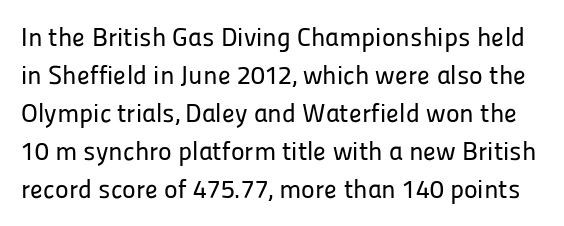
The gaps between neighbouring characters are ordinary and unremarkable. Just letters on the line, the space beneath them empty. Regular leading. Quick note: not italic, upright.
